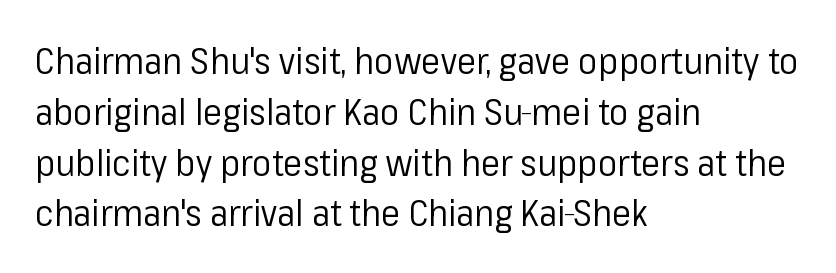
The image shows 36 px regular-weight sans-serif type, upright; set left-aligned, normal line spacing (1.41x), normal letter spacing, not underlined; low stroke contrast and a medium x-height.
